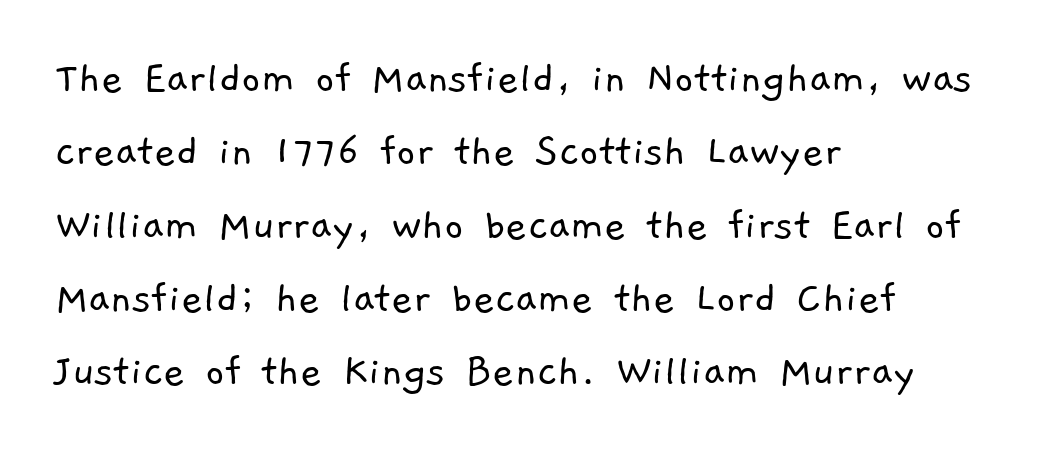
Is this a heavy cut? Hardly; it is regular or lighter. Caption: multi-line text, flush left, ragged right. Any mark beneath the type? The region is blank. Varying glyph widths throughout — classic text-font behaviour.
